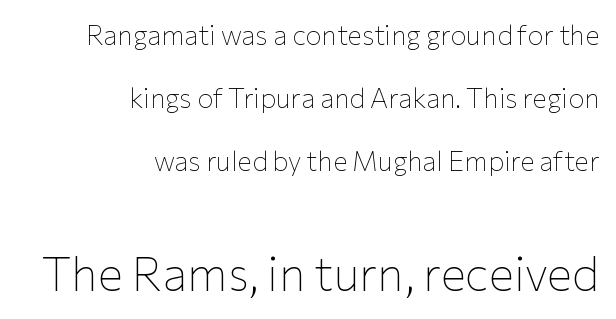
{"serif": "no", "italic": "no", "bold": "no", "weight": "thin", "width": "normal", "stroke_contrast": "low", "x_height": "medium", "monospaced": "no", "underline": "no", "align": "right", "line_spacing": "loose", "line_spacing_ratio": 2.33, "letter_spacing": "normal", "letter_spacing_em": 0.0, "larger_block": "second", "size_ratio": 1.74, "glyph_px": 47}
